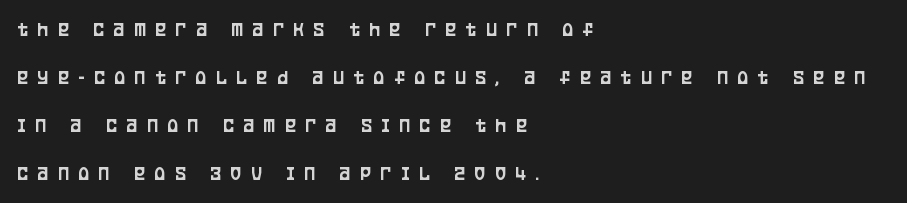
Q: Is the text italic (slanted)? A: No, it is upright.
Q: Is the text underlined? A: No.
Q: How is the paragraph aligned? A: Left-aligned.
Q: Is the spacing between letters normal or unusually wide? A: Unusually wide.
Q: Is the spacing between lines tight, normal or loose? A: Loose.
